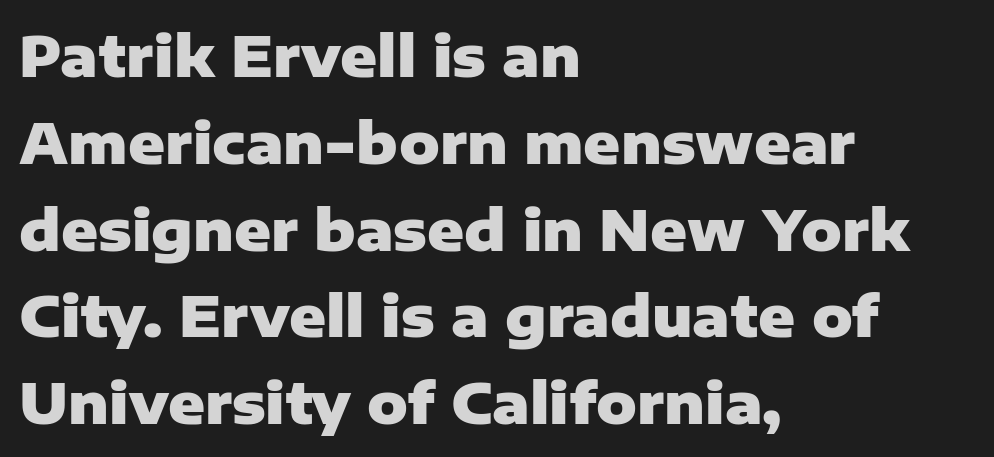
This sample keeps an unexceptional amount of space between lines. Each letter keeps its own natural width here, so spacing adapts to shape. The gap between lines stays unmarked. This is roman type, the default non-slanted kind.
